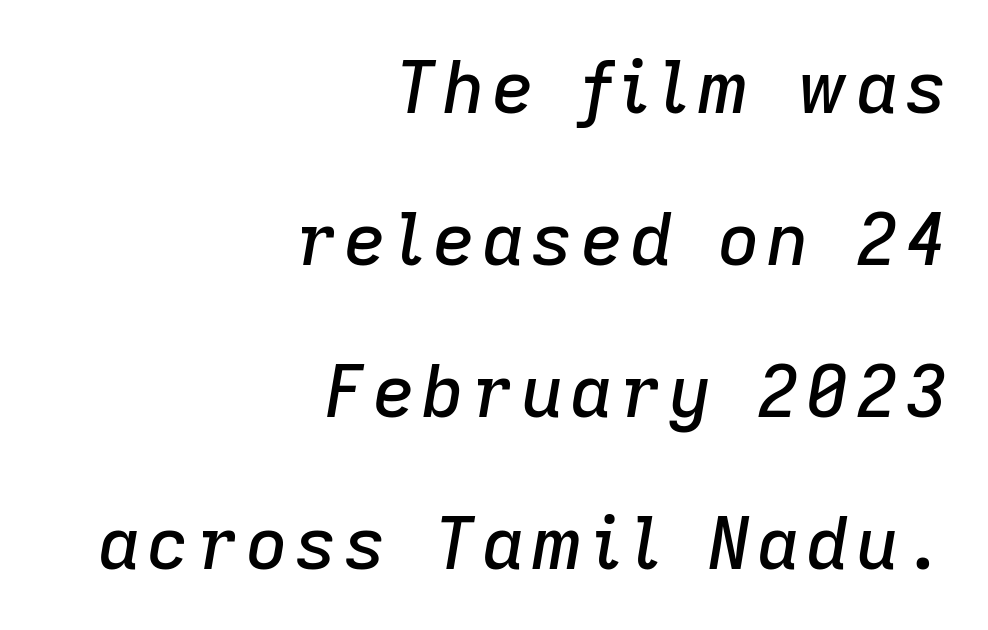
You could not count columns in this text — the font is proportionally spaced. The strip under each line holds only bare page. Layout note: lines flush right. If you measured baseline to baseline, you'd find a long distance.
